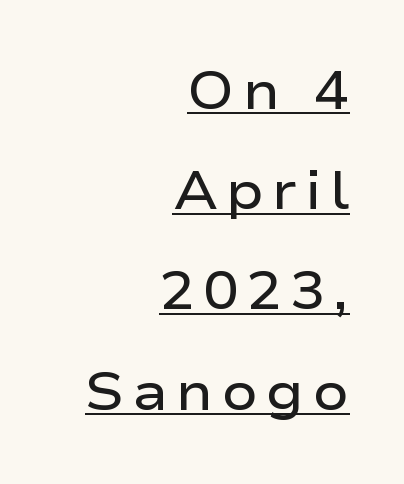
{"serif": "no", "italic": "no", "bold": "semi", "weight": "semibold", "width": "wide", "stroke_contrast": "low", "x_height": "medium", "monospaced": "no", "underline": "yes", "align": "right", "line_spacing_ratio": 1.89, "glyph_px": 53}
